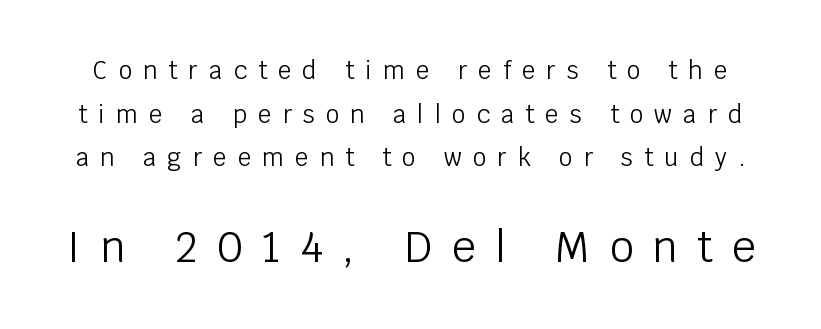
{"serif": "no", "italic": "no", "bold": "no", "weight": "light", "width": "normal", "stroke_contrast": "low", "x_height": "large", "monospaced": "no", "underline": "no", "line_spacing_ratio": 1.82, "letter_spacing": "wide", "letter_spacing_em": 0.46, "larger_block": "second", "size_ratio": 1.75, "glyph_px": 42}
